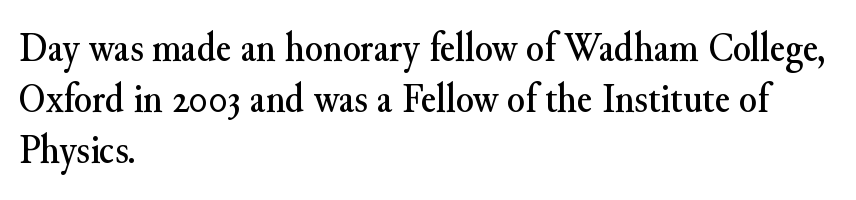
Underlining? Definitely not there. This sample is left-justified, so line endings fall wherever the words run out. The face used here is rendered with its standard letterfit. Serifs: yes, visible at the terminals of the letterforms.
